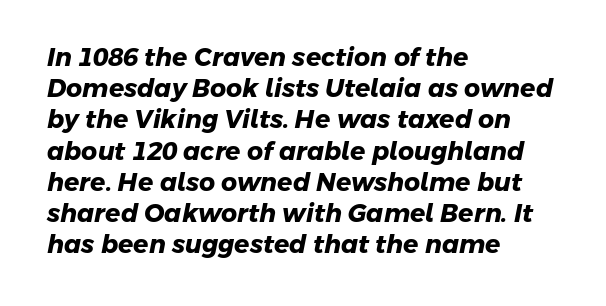
Horizontal alignment here is leftward, the default for most running prose. Rows of type keep a routine distance in the vertical direction. Bare-footed words on every line. Nothing unusual about the tracking: characters are spaced as the font intends.
